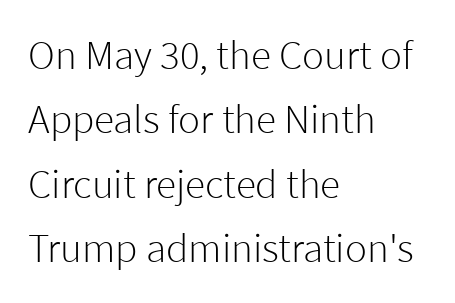
Q: Is the text bold? A: No.
Q: Is the text italic (slanted)? A: No, it is upright.
Q: Is the typeface a serif or a sans-serif typeface? A: Sans-serif.
Q: Is the text underlined? A: No.
Q: How is the paragraph aligned? A: Left-aligned.
Q: Is the spacing between letters normal or unusually wide? A: Normal.
Q: Is the spacing between lines tight, normal or loose? A: Normal.
Q: Width (condensed, normal, or wide)? A: Normal.
Q: Stroke contrast? A: Low.
Q: x-height? A: Medium.
Q: Monospaced? A: No.
